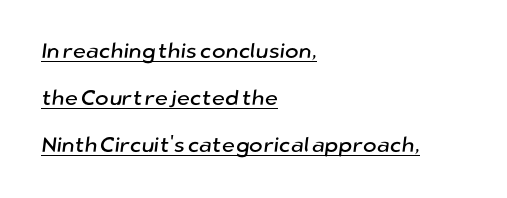
The words here are underlined. Honestly, the letter spacing is just normal — you wouldn't notice it. Every row of glyphs begins at an identical x-position on the left. This block would shrink considerably if given ordinary leading; it's expanded now.
